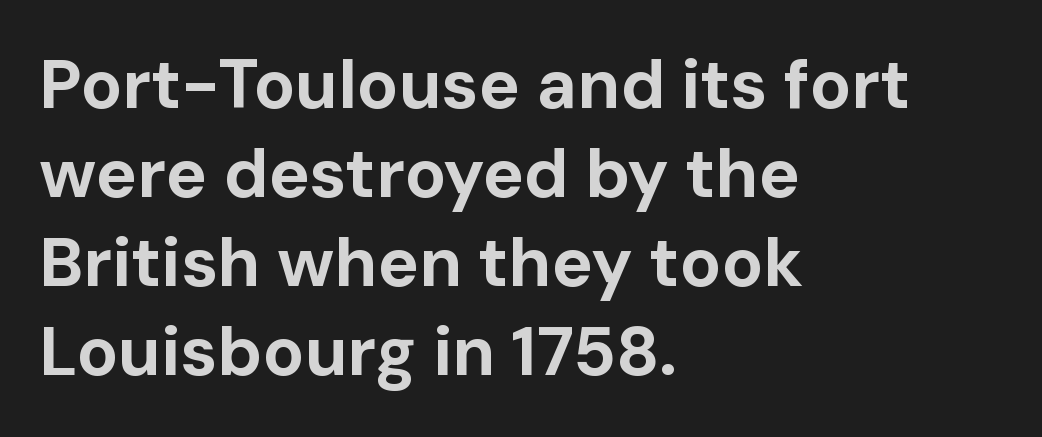
The image shows 69 px bold sans-serif type, upright; set left-aligned, normal line spacing (1.29x), normal letter spacing, not underlined; low stroke contrast and a medium x-height.
